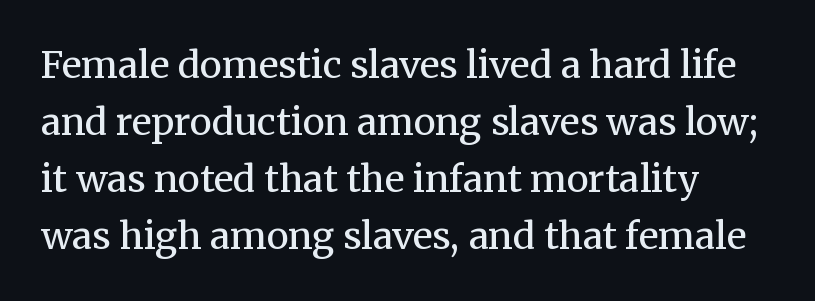
Q: Is the text bold? A: No.
Q: Is the text italic (slanted)? A: No, it is upright.
Q: Is the typeface a serif or a sans-serif typeface? A: Serif.
Q: Is the text underlined? A: No.
Q: How is the paragraph aligned? A: Left-aligned.
Q: Is the spacing between letters normal or unusually wide? A: Normal.
Q: Is the spacing between lines tight, normal or loose? A: Normal.
Q: Width (condensed, normal, or wide)? A: Normal.
Q: Stroke contrast? A: Medium.
Q: x-height? A: Medium.
Q: Monospaced? A: No.
